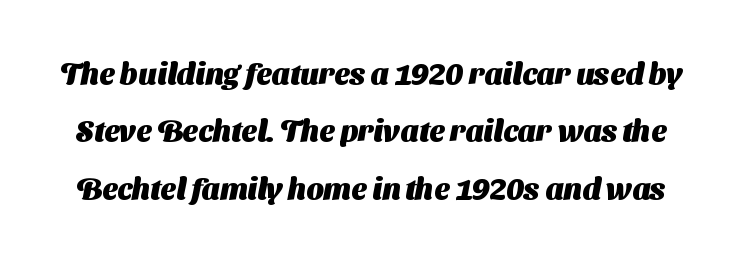
Q: Is the text bold? A: Yes.
Q: Is the typeface a serif or a sans-serif typeface? A: Sans-serif.
Q: Is the text underlined? A: No.
Q: Is the spacing between letters normal or unusually wide? A: Normal.
Q: Is the spacing between lines tight, normal or loose? A: Loose.
Q: Width (condensed, normal, or wide)? A: Normal.
Q: Stroke contrast? A: Medium.
Q: x-height? A: Medium.
Q: Monospaced? A: No.
